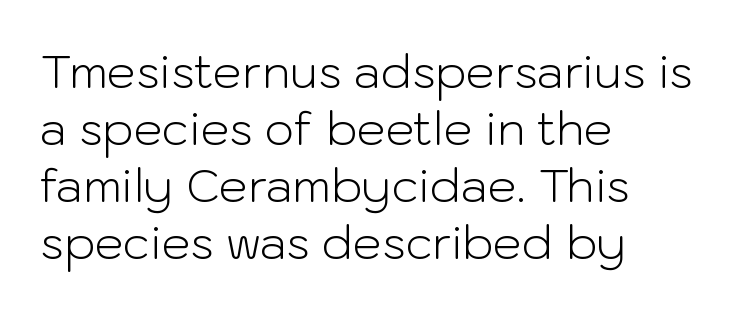
The image shows 46 px light sans-serif type, upright; set left-aligned, line spacing 1.24x, normal letter spacing, not underlined; low stroke contrast and a medium x-height.
